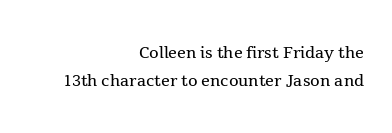
Inter-character spacing is left at the font's built-in metrics. Horizontal alignment here is rightward, an uncommon choice for prose. This sample uses an upright cut, with every glyph sitting square on the baseline. Type without underlining. Compared with a typical body face, this is equally light or lighter still. How would I describe the line gaps? Plain and ordinary.
